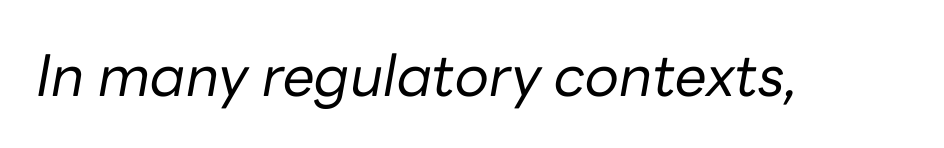
{"italic": "yes", "lean": "right", "slant_degrees": 10, "bold": "no", "weight": "regular", "width": "normal", "stroke_contrast": "low", "x_height": "medium", "monospaced": "no", "underline": "no", "letter_spacing": "normal", "letter_spacing_em": 0.0, "glyph_px": 57}
